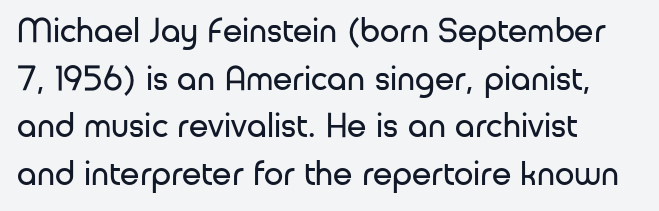
Q: Is the text bold? A: No.
Q: Is the text italic (slanted)? A: No, it is upright.
Q: Is the typeface a serif or a sans-serif typeface? A: Sans-serif.
Q: Is the text underlined? A: No.
Q: How is the paragraph aligned? A: Left-aligned.
Q: Is the spacing between letters normal or unusually wide? A: Normal.
Q: Is the spacing between lines tight, normal or loose? A: Normal.
Q: Width (condensed, normal, or wide)? A: Normal.
Q: Stroke contrast? A: Low.
Q: x-height? A: Medium.
Q: Monospaced? A: No.
